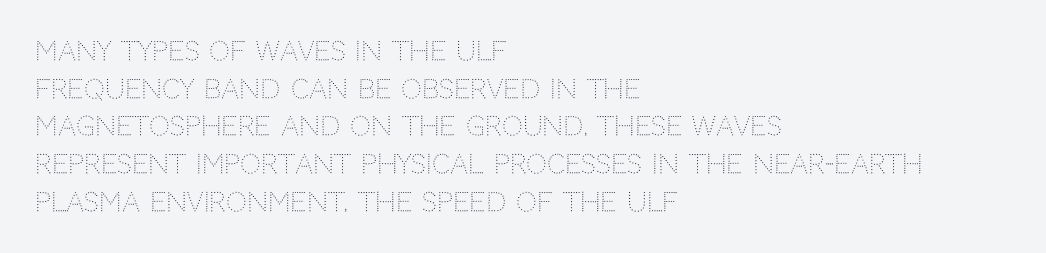
{"italic": "no", "bold": "no", "underline": "no", "align": "left", "line_spacing": "normal", "line_spacing_ratio": 1.45, "letter_spacing": "normal", "letter_spacing_em": 0.0, "glyph_px": 26}
